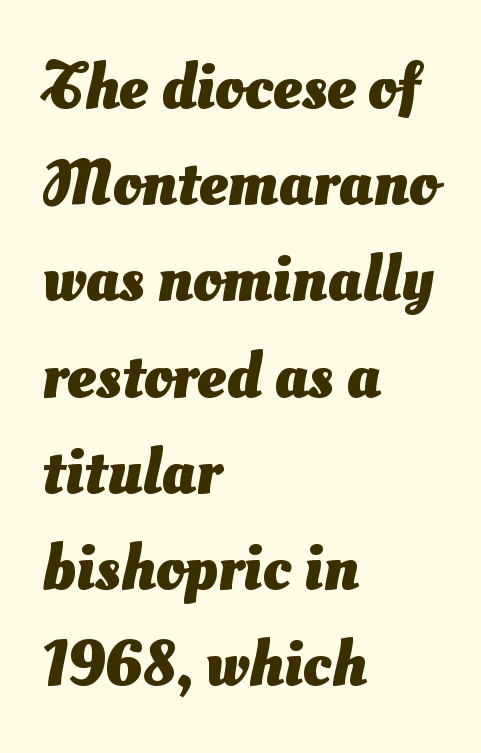
Q: Is the text bold? A: Yes.
Q: Is the typeface a serif or a sans-serif typeface? A: Sans-serif.
Q: Is the text underlined? A: No.
Q: How is the paragraph aligned? A: Left-aligned.
Q: Is the spacing between letters normal or unusually wide? A: Normal.
Q: Is the spacing between lines tight, normal or loose? A: Normal.
Q: Width (condensed, normal, or wide)? A: Normal.
Q: Stroke contrast? A: Medium.
Q: x-height? A: Small.
Q: Monospaced? A: No.
